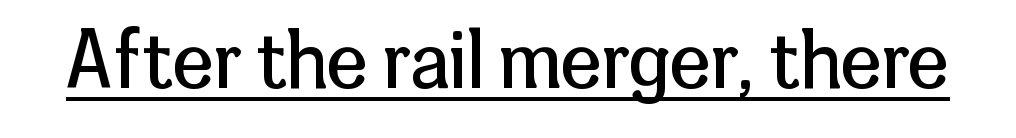
The image shows 75 px regular-weight sans-serif type, upright; set normal letter spacing, underlined; low stroke contrast and a medium x-height.
